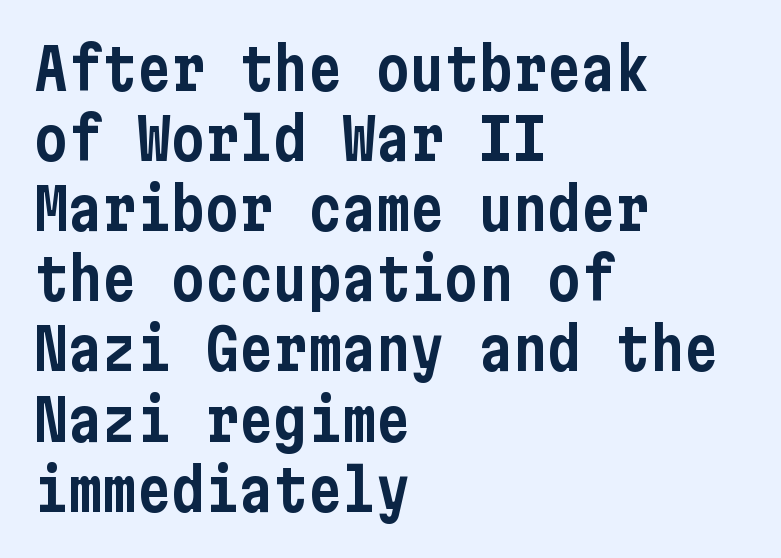
{"serif": "no", "italic": "no", "width": "condensed", "stroke_contrast": "low", "x_height": "medium", "underline": "no", "align": "left", "line_spacing_ratio": 1.23, "letter_spacing": "normal", "letter_spacing_em": 0.0, "glyph_px": 57}
